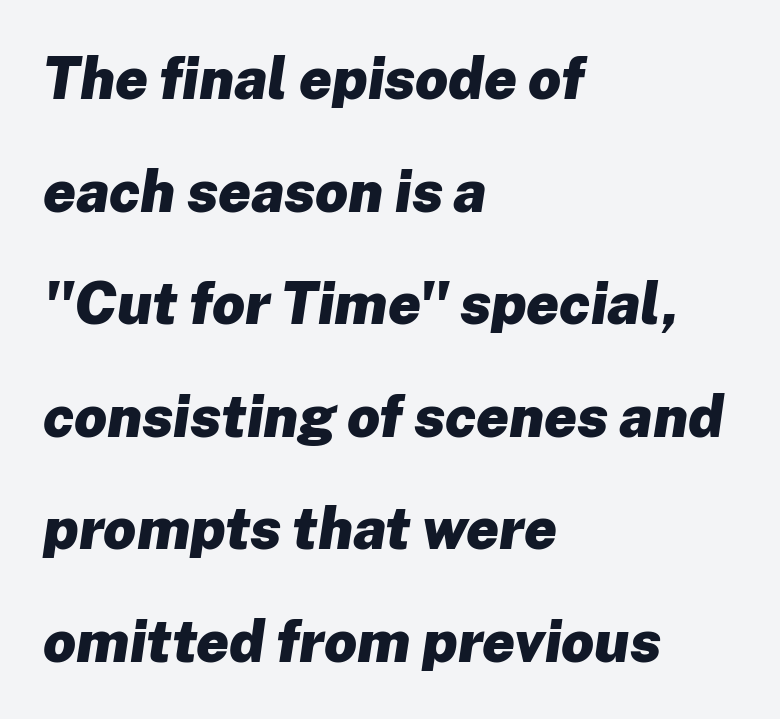
Q: Is the text bold? A: Yes.
Q: Is the text italic (slanted)? A: Yes, it leans right by about 8 degrees.
Q: Is the text underlined? A: No.
Q: How is the paragraph aligned? A: Left-aligned.
Q: Is the spacing between letters normal or unusually wide? A: Normal.
Q: Is the spacing between lines tight, normal or loose? A: Loose.
Q: Width (condensed, normal, or wide)? A: Normal.
Q: Stroke contrast? A: Low.
Q: x-height? A: Medium.
Q: Monospaced? A: No.
